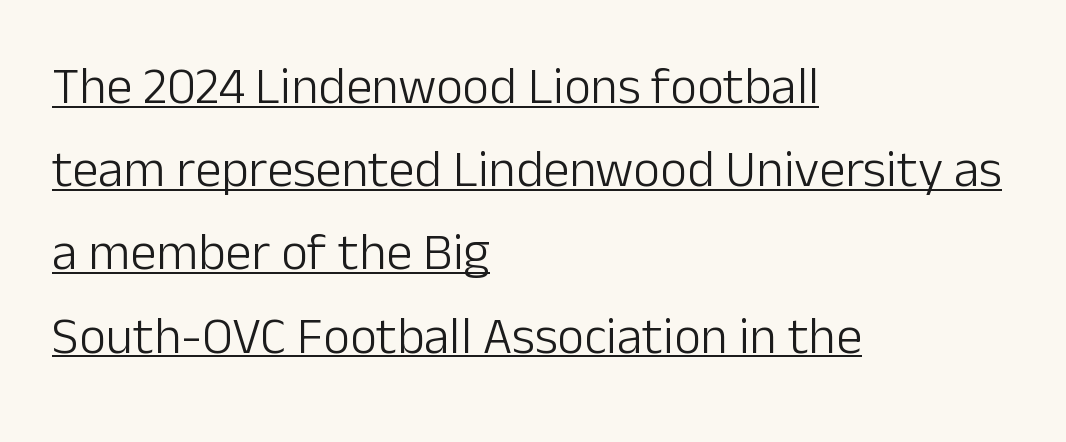
The designer went with a sans here, leaving each stem footless. The rows are spaced the way most documents space them. Rendered with straight, roman letterforms. Caption: lettering with a line underneath. All the whitespace from short lines collects on the right.
